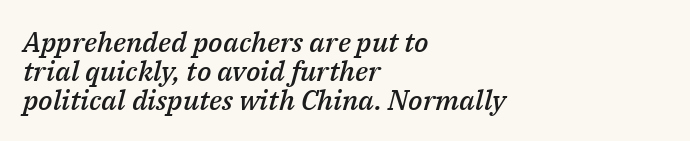
{"italic": "yes", "lean": "right", "slant_degrees": 14, "bold": "semi", "weight": "semibold", "width": "normal", "stroke_contrast": "medium", "x_height": "medium", "monospaced": "no", "underline": "no", "align": "left", "line_spacing": "tight", "line_spacing_ratio": 1.03, "letter_spacing": "normal", "letter_spacing_em": 0.0, "glyph_px": 28}
